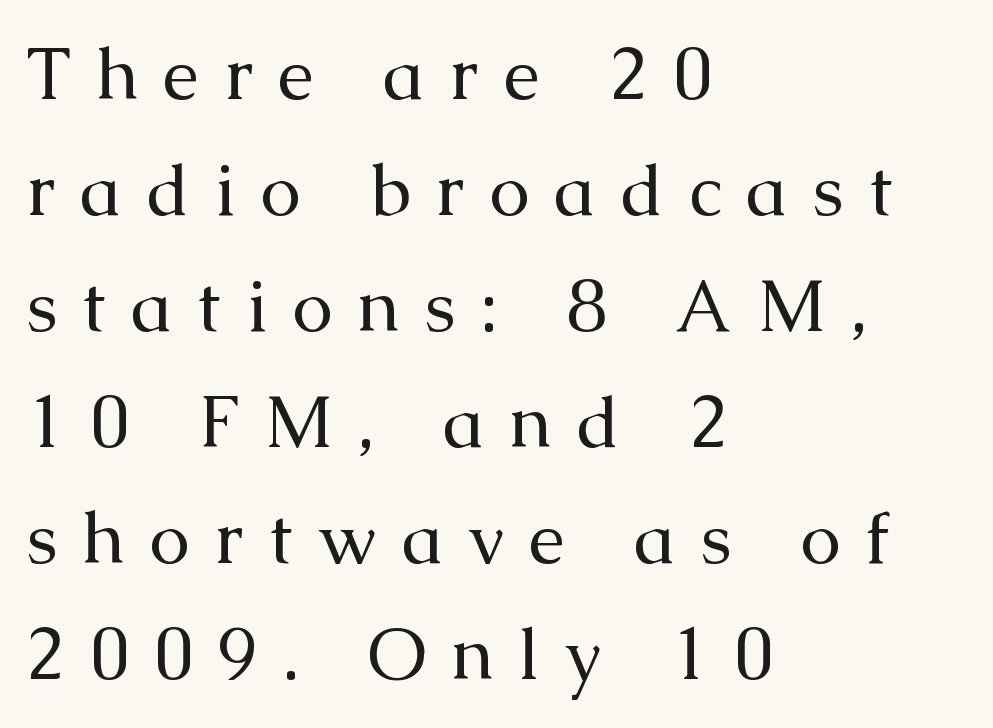
The image shows 73 px regular-weight serif type, upright; set left-aligned, normal line spacing (1.59x), unusually wide letter spacing (+0.34 em), not underlined; medium stroke contrast and a medium x-height.
